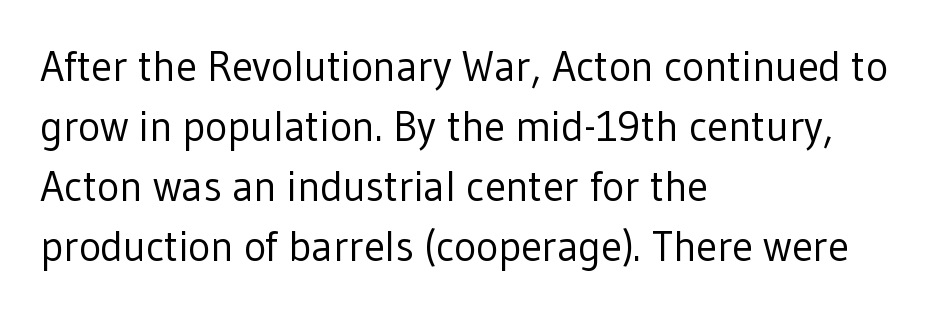
Think of a printed novel: that variable character pitch is what you see here. No word sits above an underline. A typesetter would label this face a sans. Nobody touched the tracking dial on this one.
